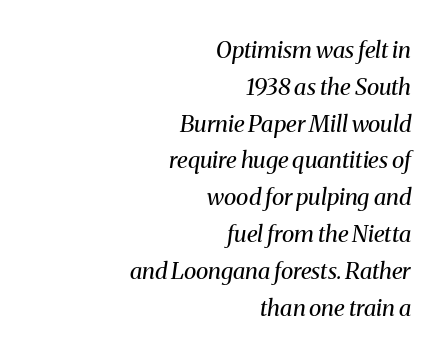
Unbolded letterforms with no extra heft. Just letters on the line, the space beneath them empty. Normally led — the rows are evenly, conventionally spaced. Letter spacing: default.
